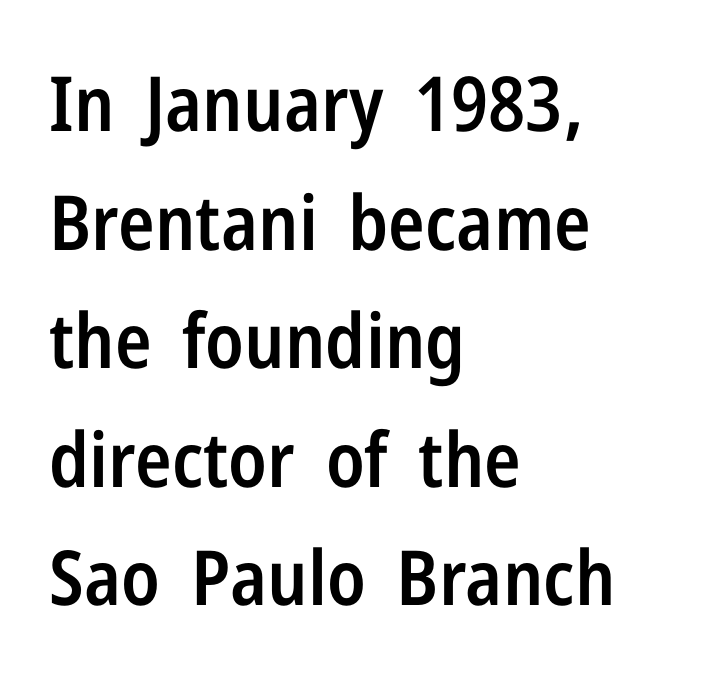
Q: Is the text bold? A: Semi-bold.
Q: Is the text italic (slanted)? A: No, it is upright.
Q: Is the typeface a serif or a sans-serif typeface? A: Sans-serif.
Q: Is the text underlined? A: No.
Q: How is the paragraph aligned? A: Left-aligned.
Q: Is the spacing between letters normal or unusually wide? A: Normal.
Q: Is the spacing between lines tight, normal or loose? A: Normal.
Q: Width (condensed, normal, or wide)? A: Condensed.
Q: Stroke contrast? A: Low.
Q: x-height? A: Medium.
Q: Monospaced? A: No.
